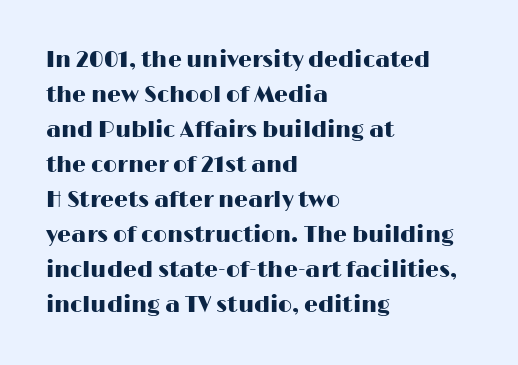
{"italic": "no", "underline": "no", "align": "left", "line_spacing": "normal", "line_spacing_ratio": 1.59, "letter_spacing": "normal", "letter_spacing_em": 0.0, "glyph_px": 22}
